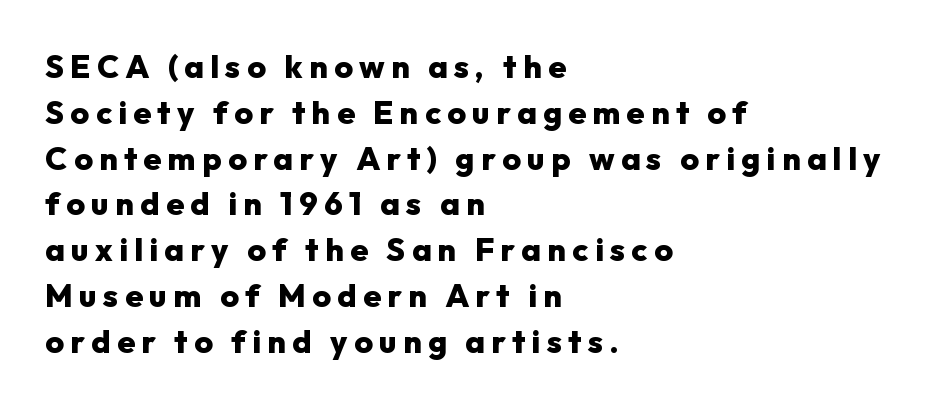
{"serif": "no", "italic": "no", "bold": "yes", "weight": "heavy", "width": "normal", "stroke_contrast": "low", "x_height": "medium", "monospaced": "no", "underline": "no", "align": "left", "line_spacing": "normal", "line_spacing_ratio": 1.43, "letter_spacing": "wide", "letter_spacing_em": 0.2, "glyph_px": 32}
